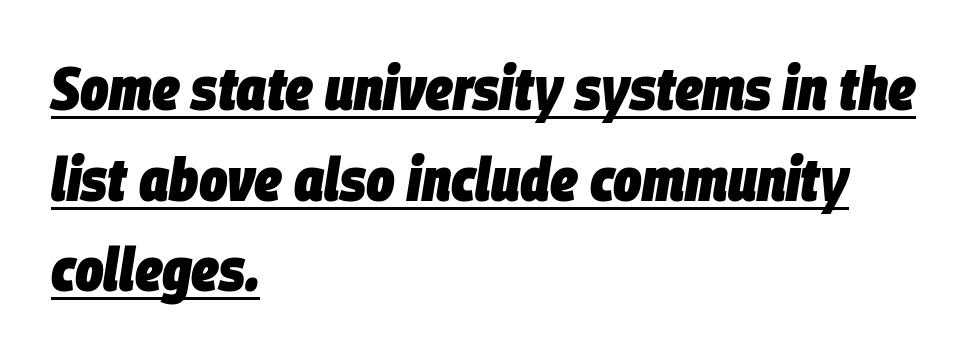
Character widths vary here, with narrow letters taking less room than wide ones. The rag falls on the right side of this text block. A full-strength bold gives these letters their thick strokes. Whoever set this chose a conventional vertical rhythm. Emphasis is given by a line drawn under the lettering.
